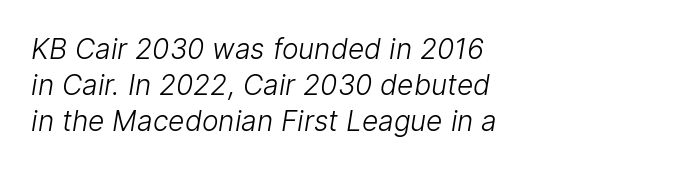
The image shows 28 px light sans-serif type; set left-aligned, normal line spacing (1.29x), normal letter spacing, not underlined; low stroke contrast and a medium x-height.
